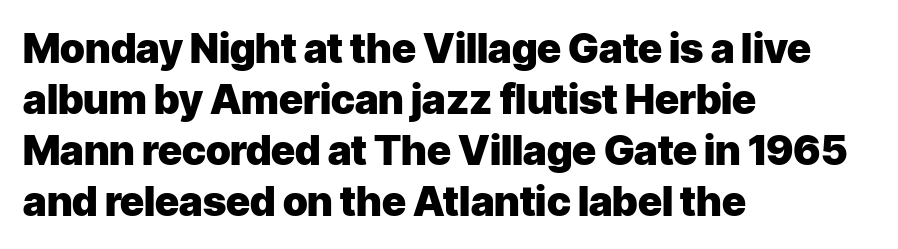
{"serif": "no", "italic": "no", "bold": "yes", "weight": "heavy", "width": "normal", "stroke_contrast": "low", "x_height": "medium", "monospaced": "no", "underline": "no", "align": "left", "line_spacing_ratio": 1.24, "letter_spacing": "normal", "letter_spacing_em": 0.0, "glyph_px": 41}
